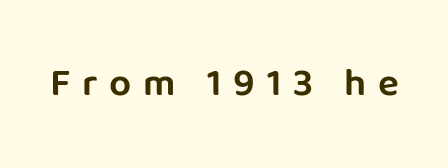
The image shows 39 px sans-serif type, upright; set unusually wide letter spacing (+0.3 em), not underlined; low stroke contrast and a large x-height.
